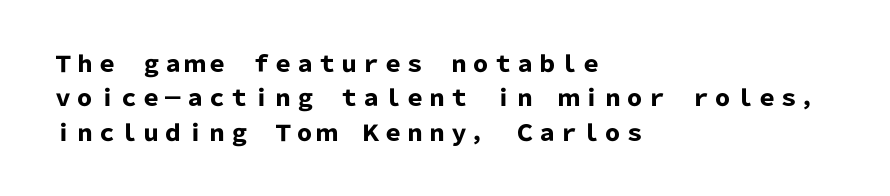
Q: Is the text bold? A: Yes.
Q: Is the text italic (slanted)? A: No, it is upright.
Q: Is the text underlined? A: No.
Q: How is the paragraph aligned? A: Left-aligned.
Q: Is the spacing between letters normal or unusually wide? A: Normal.
Q: Is the spacing between lines tight, normal or loose? A: Normal.
